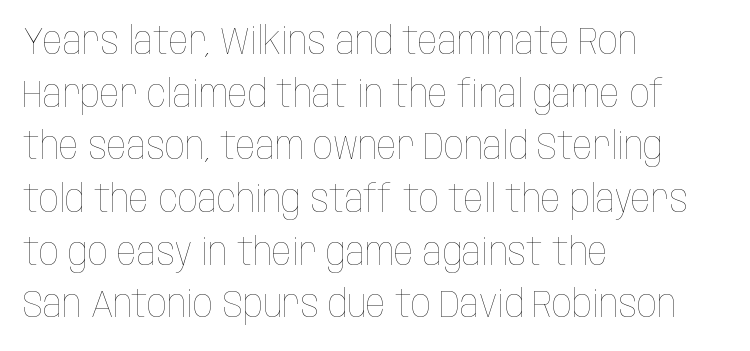
Notice how the passage keeps a crisp vertical edge on the left only. The face used here is rendered with its standard letterfit. Vertical strokes here are truly vertical. The specimen omits any rule beneath the text block's lines.
